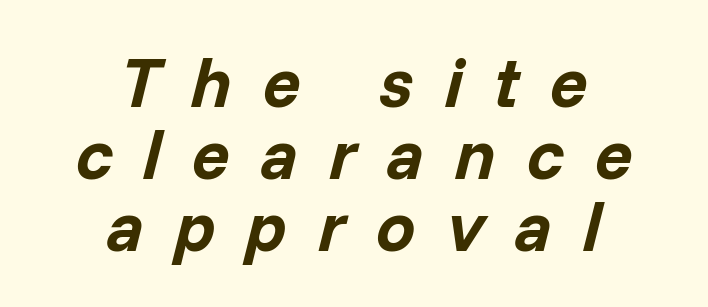
Emphasis-style slanted type is in use. Vertically, the passage feels compressed, each row crowding the next. Both edges are ragged and mirror each other, which tells us the setting is centered. Loose tracking; the words dissolve into strings of separated letters.
